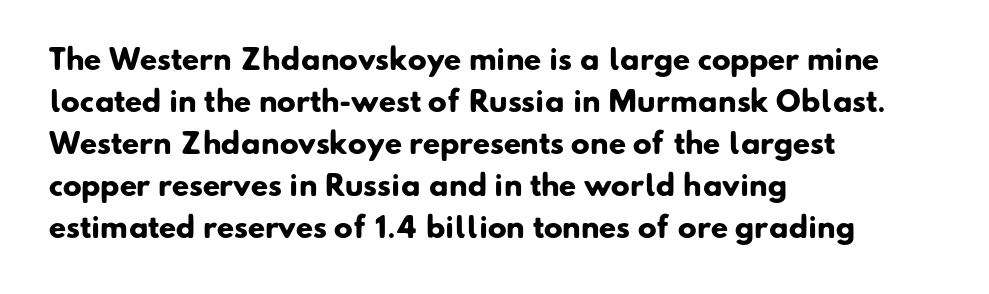
The image shows 28 px heavy sans-serif type; set left-aligned, normal line spacing (1.5x), normal letter spacing, not underlined; low stroke contrast and a small x-height.
